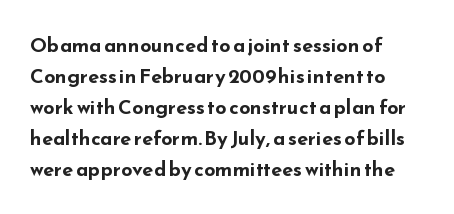
This is heavy type, rendered in bold. No extra tracking has been applied to these lines. The lines in this sample share a left origin and differ only in where they stop. A typesetter would call this leading conventional body-copy spacing. The typography opts for an upright posture over an oblique one. No word sits above an underline.
